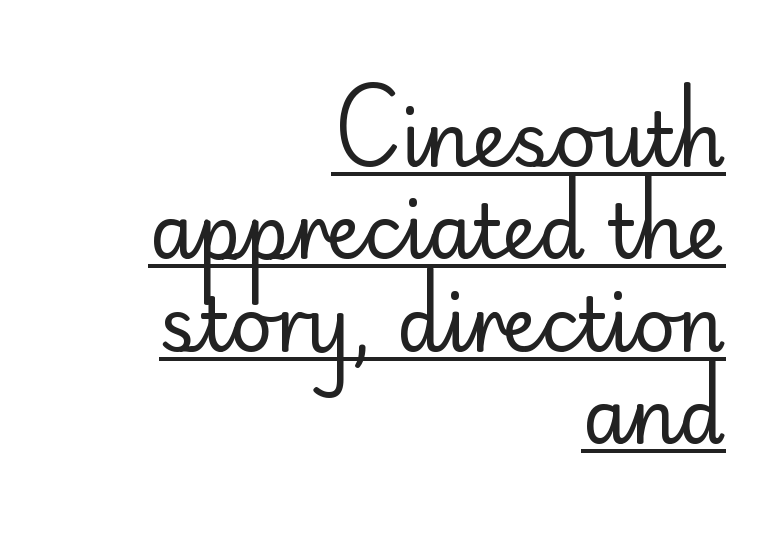
{"serif": "no", "italic": "no", "bold": "no", "weight": "regular", "width": "normal", "stroke_contrast": "low", "x_height": "small", "monospaced": "no", "underline": "yes", "align": "right", "line_spacing": "normal", "line_spacing_ratio": 1.25, "letter_spacing": "normal", "letter_spacing_em": 0.0, "glyph_px": 74}
